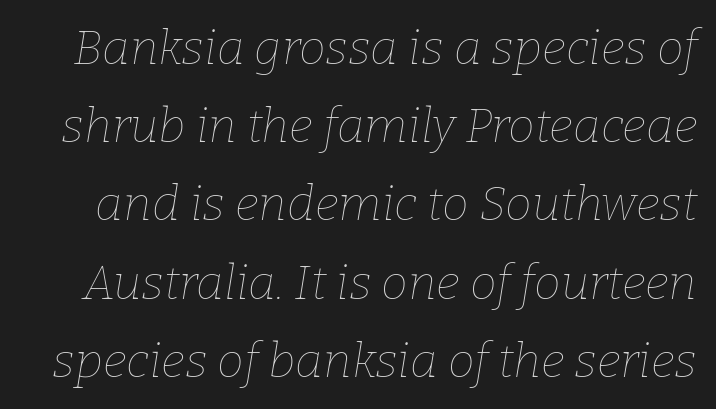
The image shows 48 px thin type, italic (leaning right); set normal line spacing (1.63x), normal letter spacing, not underlined; low stroke contrast and a medium x-height.
